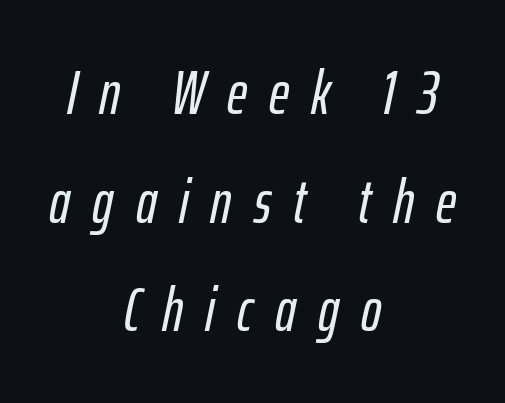
The lines are quadded center. Underlining? Definitely not there. Students, note that the glyphs here are deliberately spaced far apart. You could not count columns in this text — the font is proportionally spaced. The whole block is typeset with a tilt.
